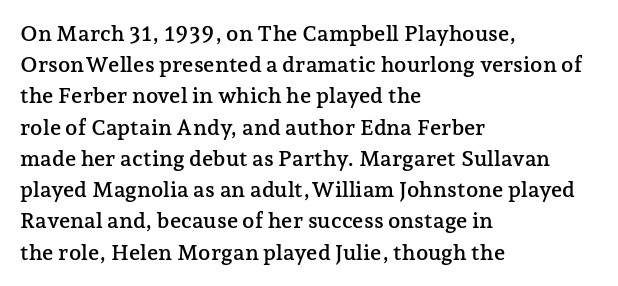
Nope, not italic — everything's standing straight. You could call the tracking neutral — neither tight nor loose. Descenders hang freely into open space. Vertical spacing — default. The compositor pushed each line to the left boundary.
